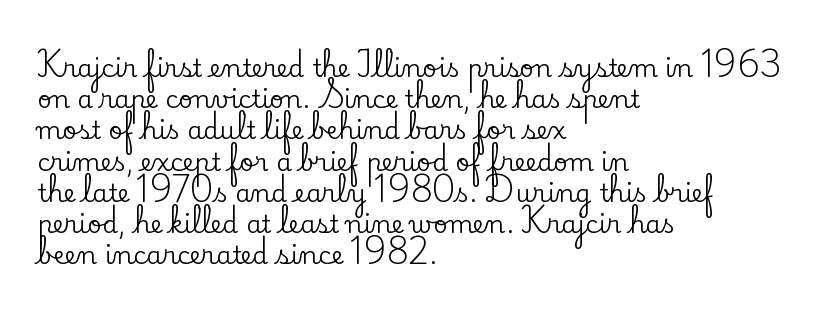
{"italic": "no", "underline": "no", "align": "left", "line_spacing": "normal", "line_spacing_ratio": 1.25, "letter_spacing": "normal", "letter_spacing_em": 0.0, "glyph_px": 25}
